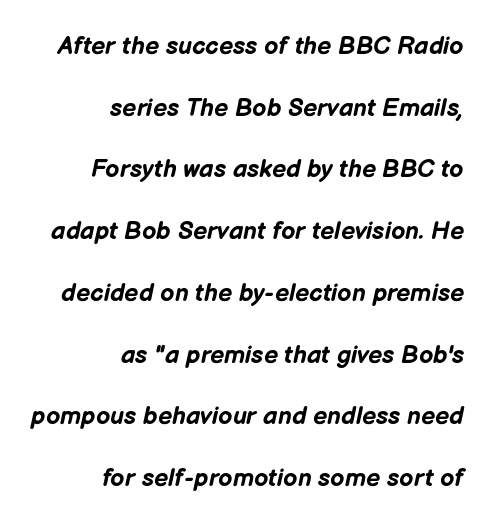
{"italic": "yes", "lean": "right", "slant_degrees": 12, "bold": "yes", "underline": "no", "align": "right", "line_spacing": "loose", "line_spacing_ratio": 2.47, "letter_spacing": "normal", "letter_spacing_em": 0.0, "glyph_px": 25}
